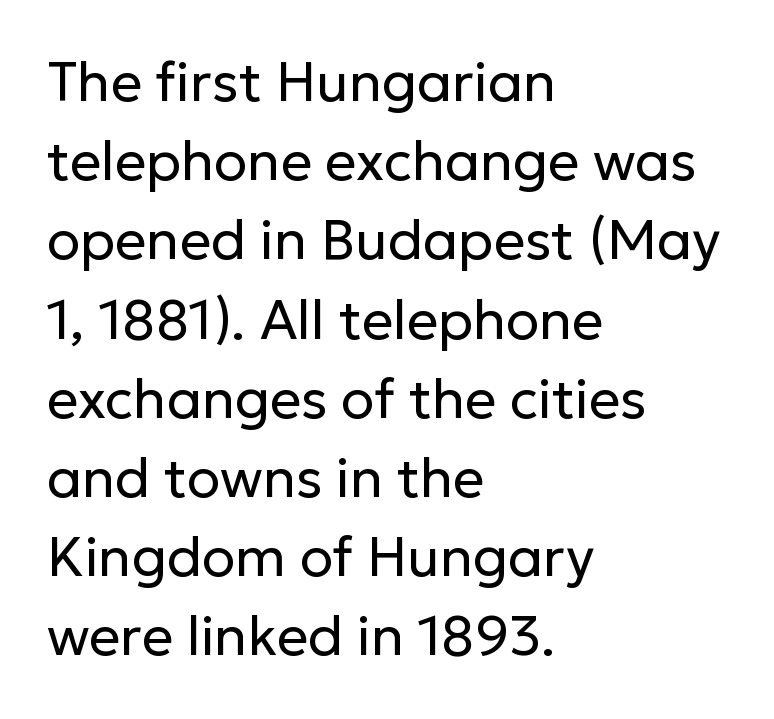
The image shows 55 px regular-weight sans-serif type, upright; set left-aligned, normal line spacing (1.44x), normal letter spacing, not underlined; low stroke contrast and a medium x-height.
